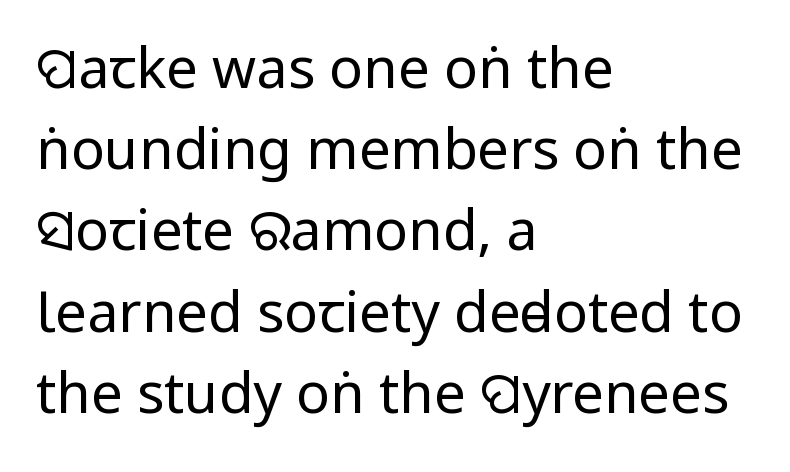
{"serif": "no", "italic": "no", "bold": "no", "weight": "regular", "width": "condensed", "stroke_contrast": "low", "x_height": "large", "monospaced": "no", "underline": "no", "align": "left", "line_spacing": "normal", "line_spacing_ratio": 1.45, "letter_spacing": "normal", "letter_spacing_em": 0.0, "glyph_px": 56}
